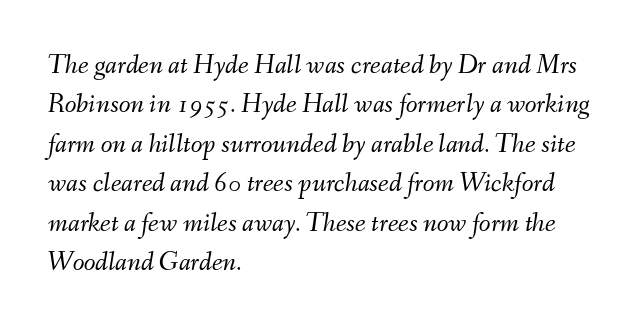
Q: Is the text bold? A: No.
Q: Is the text italic (slanted)? A: Yes, it leans right by about 9 degrees.
Q: Is the text underlined? A: No.
Q: How is the paragraph aligned? A: Left-aligned.
Q: Is the spacing between letters normal or unusually wide? A: Normal.
Q: Is the spacing between lines tight, normal or loose? A: Normal.
